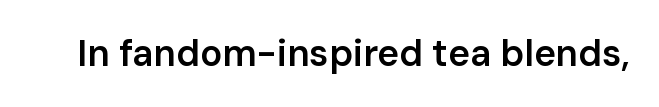
{"serif": "no", "italic": "no", "bold": "semi", "weight": "semibold", "width": "normal", "stroke_contrast": "low", "x_height": "medium", "monospaced": "no", "underline": "no", "letter_spacing": "normal", "letter_spacing_em": 0.0, "glyph_px": 37}
